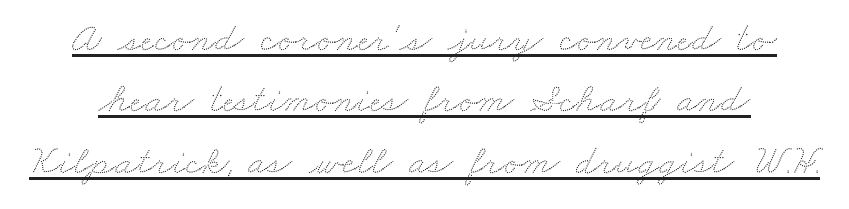
Q: Is the text underlined? A: Yes.
Q: Is the spacing between letters normal or unusually wide? A: Normal.
Q: Is the spacing between lines tight, normal or loose? A: Normal.
Q: Width (condensed, normal, or wide)? A: Wide.
Q: Stroke contrast? A: Low.
Q: x-height? A: Small.
Q: Monospaced? A: No.
